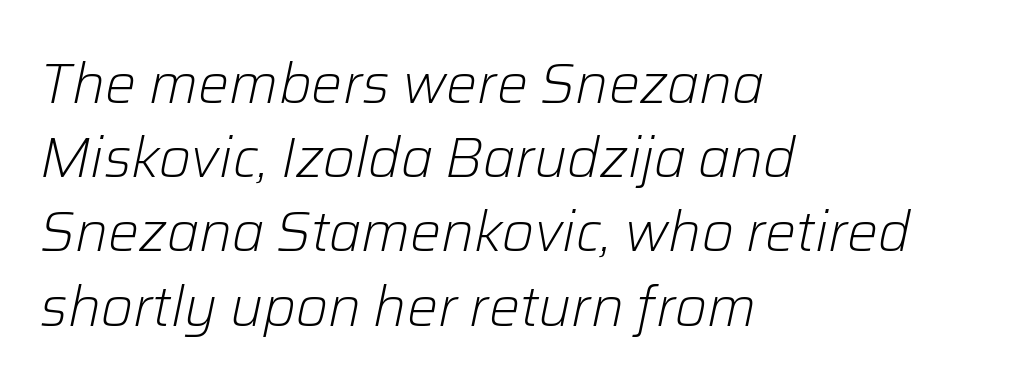
Q: Is the text bold? A: No.
Q: Is the text italic (slanted)? A: Yes, it leans right by about 12 degrees.
Q: Is the text underlined? A: No.
Q: How is the paragraph aligned? A: Left-aligned.
Q: Is the spacing between letters normal or unusually wide? A: Normal.
Q: Is the spacing between lines tight, normal or loose? A: Normal.
Q: Width (condensed, normal, or wide)? A: Normal.
Q: Stroke contrast? A: Low.
Q: x-height? A: Medium.
Q: Monospaced? A: No.
